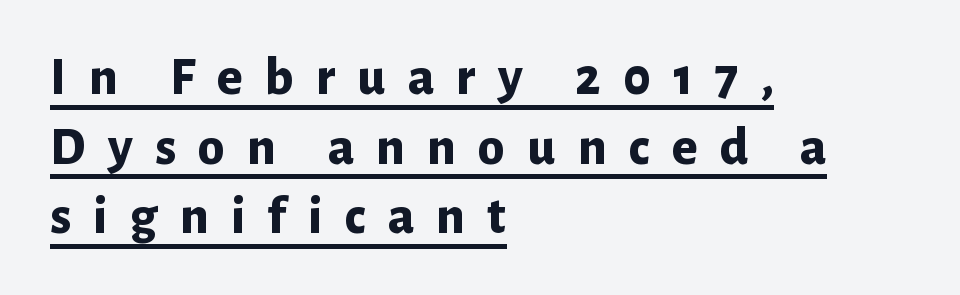
The image shows 54 px bold sans-serif type, upright; set left-aligned, normal line spacing (1.29x), unusually wide letter spacing (+0.41 em), underlined; low stroke contrast and a medium x-height.
